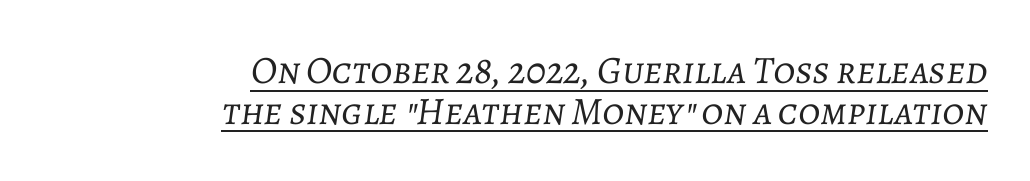
The image shows 39 px light type, italic (leaning right); set right-aligned, tight line spacing (1.04x), normal letter spacing, underlined; low stroke contrast and a medium x-height.
